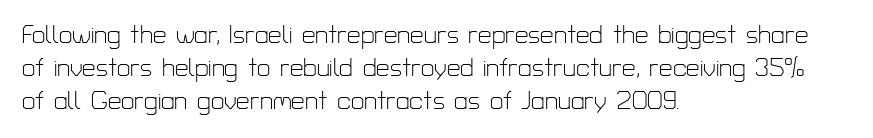
Q: Is the text bold? A: No.
Q: Is the text italic (slanted)? A: No, it is upright.
Q: Is the text underlined? A: No.
Q: How is the paragraph aligned? A: Left-aligned.
Q: Is the spacing between letters normal or unusually wide? A: Normal.
Q: Is the spacing between lines tight, normal or loose? A: Normal.
